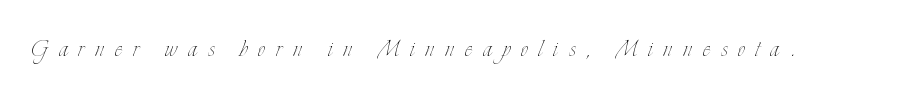
This sample uses expanded letter spacing, leaving extra air between glyphs. The rendering uses natural spacing where letterforms have individual widths. The typesetting does not lean heavy: it is not bold. The foot of each line stays bare and open.
